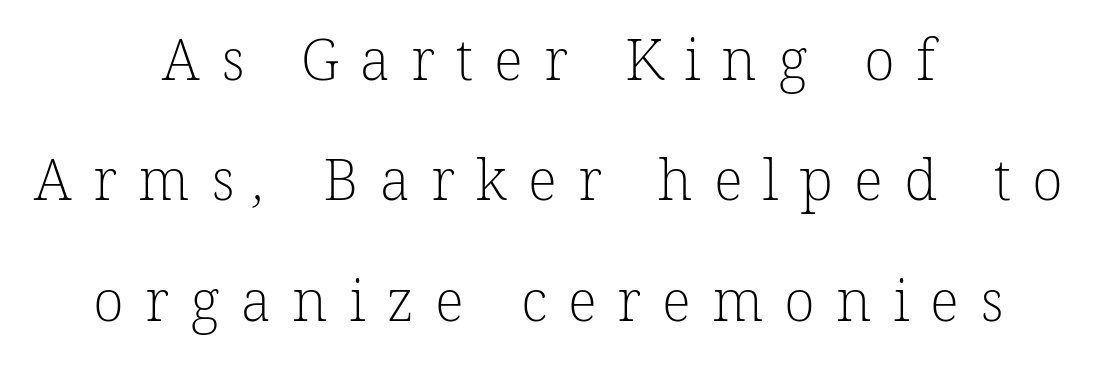
I'd call this a serif setting — the letters wear small feet. These lines have a slow, spaced-out rhythm from letter to letter. Stem width sits at or under what a default text font uses. This sample has the flowing, uneven cadence of proportional lettering. Only glyphs here, with clear space below each row. Casual observation: everything's sitting right in the middle.
